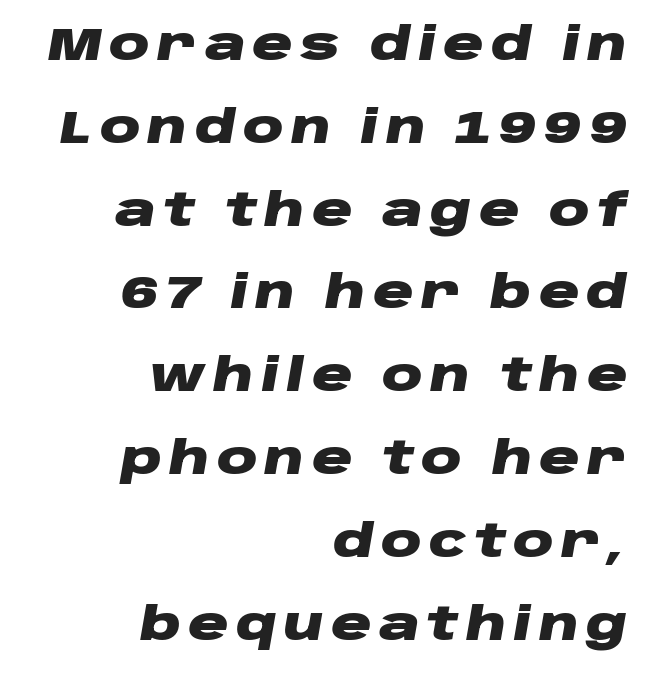
The image shows 45 px heavy, wide type, italic (leaning right); set right-aligned, line spacing 1.84x, not underlined; low stroke contrast and a large x-height.
